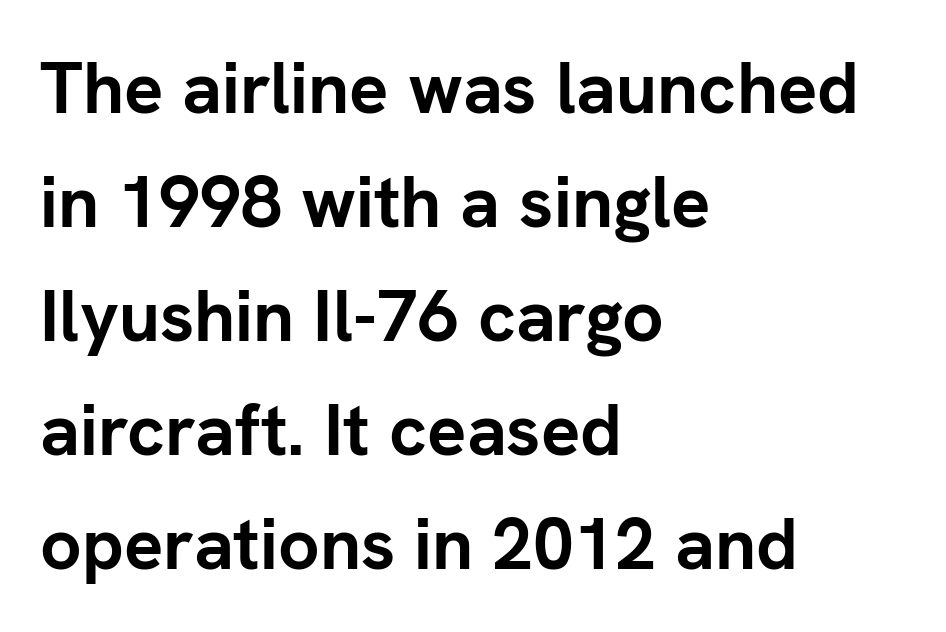
Q: Is the text bold? A: Yes.
Q: Is the text italic (slanted)? A: No, it is upright.
Q: Is the typeface a serif or a sans-serif typeface? A: Sans-serif.
Q: Is the text underlined? A: No.
Q: How is the paragraph aligned? A: Left-aligned.
Q: Is the spacing between letters normal or unusually wide? A: Normal.
Q: Is the spacing between lines tight, normal or loose? A: Normal.
Q: Width (condensed, normal, or wide)? A: Normal.
Q: Stroke contrast? A: Low.
Q: x-height? A: Medium.
Q: Monospaced? A: No.
